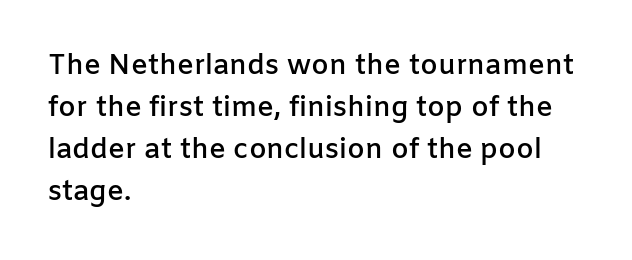
Q: Is the text bold? A: Semi-bold.
Q: Is the text italic (slanted)? A: No, it is upright.
Q: Is the typeface a serif or a sans-serif typeface? A: Sans-serif.
Q: Is the text underlined? A: No.
Q: How is the paragraph aligned? A: Left-aligned.
Q: Is the spacing between letters normal or unusually wide? A: Normal.
Q: Is the spacing between lines tight, normal or loose? A: Normal.
Q: Width (condensed, normal, or wide)? A: Normal.
Q: Stroke contrast? A: Low.
Q: x-height? A: Medium.
Q: Monospaced? A: No.
